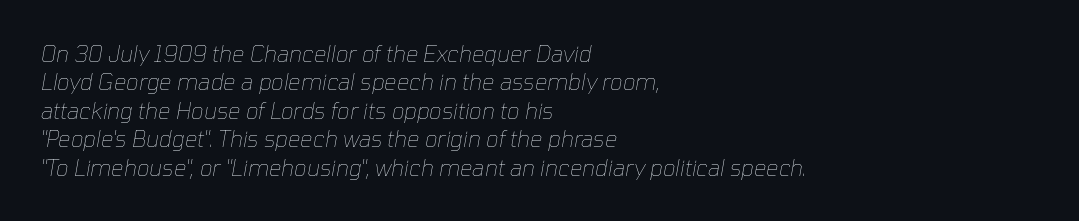
The image shows 22 px text type, italic (leaning right); set left-aligned, normal line spacing (1.29x), normal letter spacing, not underlined.
